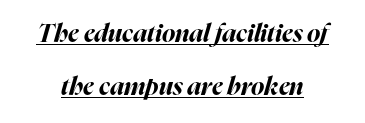
Does a line run under the words? Yes, clearly. Airy leading. These lines carry a lot of weight — the face is fully bold. The rendering keeps characters at their native spacing.
